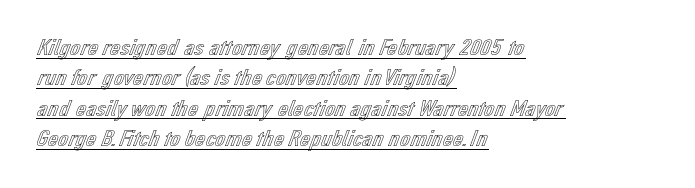
Vertically, the passage feels balanced, rows spaced as you'd expect. The letterforms sit shoulder to shoulder at normal distance. The compositor pushed each line to the left boundary. Has an underline been added? It has.
